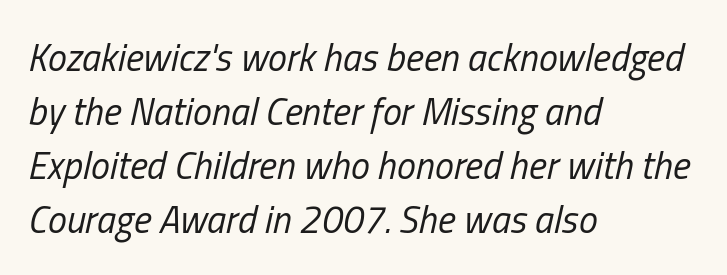
Q: Is the text bold? A: No.
Q: Is the text italic (slanted)? A: Yes, it leans right by about 13 degrees.
Q: Is the text underlined? A: No.
Q: How is the paragraph aligned? A: Left-aligned.
Q: Is the spacing between letters normal or unusually wide? A: Normal.
Q: Is the spacing between lines tight, normal or loose? A: Normal.
Q: Width (condensed, normal, or wide)? A: Condensed.
Q: Stroke contrast? A: Low.
Q: x-height? A: Medium.
Q: Monospaced? A: No.
